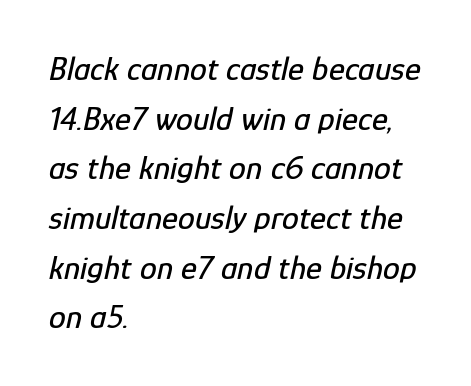
Q: Is the text italic (slanted)? A: Yes, it leans right by about 12 degrees.
Q: Is the text underlined? A: No.
Q: How is the paragraph aligned? A: Left-aligned.
Q: Is the spacing between letters normal or unusually wide? A: Normal.
Q: Is the spacing between lines tight, normal or loose? A: Normal.
Q: Width (condensed, normal, or wide)? A: Condensed.
Q: Stroke contrast? A: Low.
Q: x-height? A: Medium.
Q: Monospaced? A: No.
